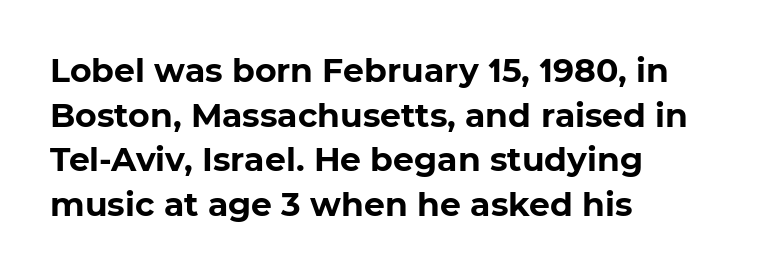
The image shows 33 px bold sans-serif type; set left-aligned, normal line spacing (1.35x), normal letter spacing, not underlined; low stroke contrast and a medium x-height.
